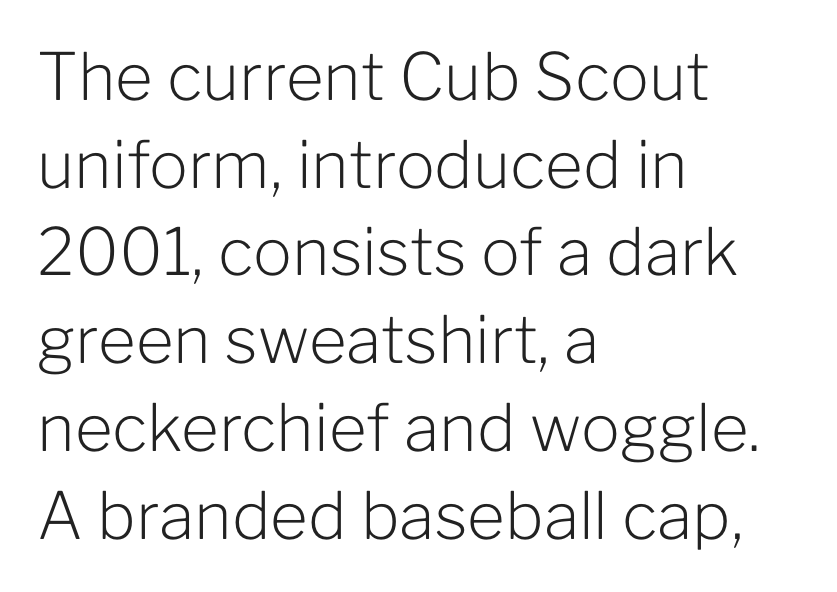
{"serif": "no", "italic": "no", "bold": "no", "weight": "light", "width": "normal", "stroke_contrast": "low", "x_height": "medium", "monospaced": "no", "underline": "no", "align": "left", "line_spacing": "normal", "line_spacing_ratio": 1.35, "letter_spacing": "normal", "letter_spacing_em": 0.0, "glyph_px": 65}
